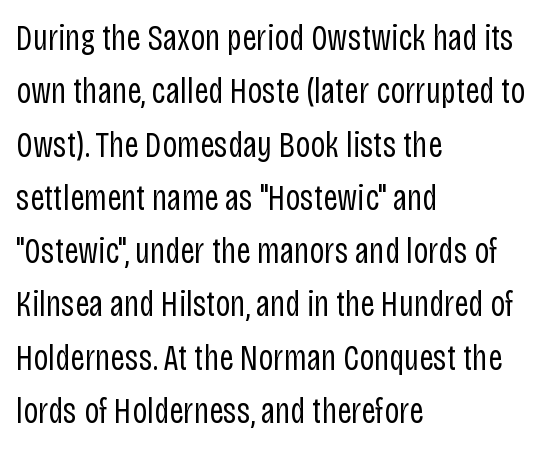
Q: Is the text bold? A: No.
Q: Is the text italic (slanted)? A: No, it is upright.
Q: Is the typeface a serif or a sans-serif typeface? A: Sans-serif.
Q: Is the text underlined? A: No.
Q: How is the paragraph aligned? A: Left-aligned.
Q: Is the spacing between letters normal or unusually wide? A: Normal.
Q: Is the spacing between lines tight, normal or loose? A: Normal.
Q: Width (condensed, normal, or wide)? A: Condensed.
Q: Stroke contrast? A: Low.
Q: x-height? A: Large.
Q: Monospaced? A: No.
